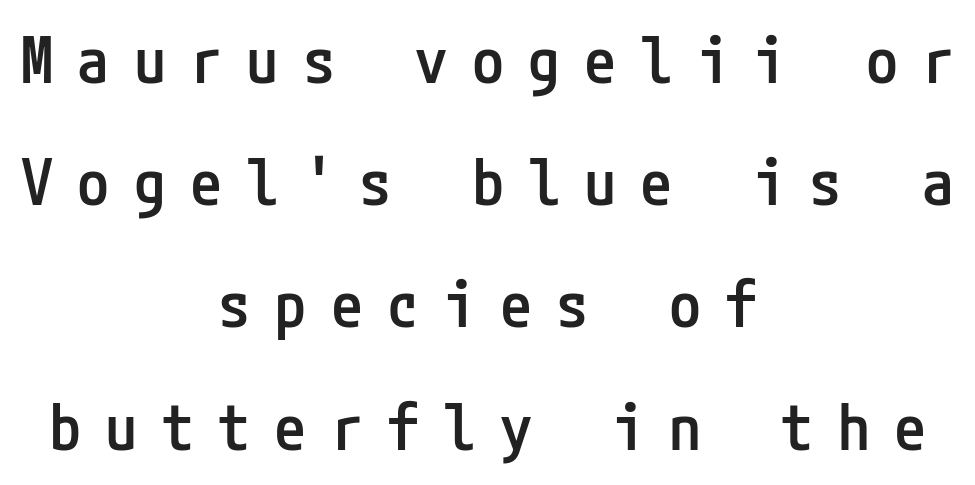
Q: Is the text bold? A: Semi-bold.
Q: Is the text italic (slanted)? A: No, it is upright.
Q: Is the typeface a serif or a sans-serif typeface? A: Sans-serif.
Q: Is the text underlined? A: No.
Q: How is the paragraph aligned? A: Centered.
Q: Is the spacing between letters normal or unusually wide? A: Unusually wide.
Q: Is the spacing between lines tight, normal or loose? A: Loose.
Q: Width (condensed, normal, or wide)? A: Condensed.
Q: Stroke contrast? A: Low.
Q: x-height? A: Medium.
